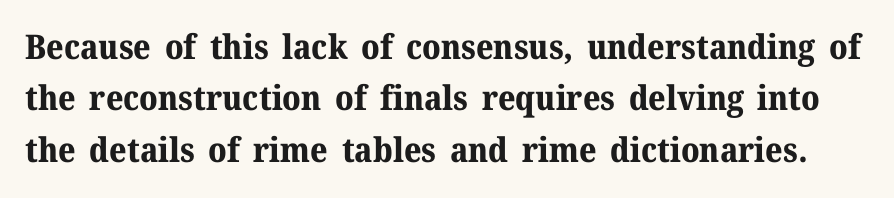
Whoever set this chose a conventional vertical rhythm. Does the weight exceed regular? Yes, all the way to bold. Plain, unruled lines of type. Each word holds together tightly as a unit, with standard inter-letter gaps. The face used here is proportionally spaced, like ordinary book or web type. Look at the bottom of the vertical strokes: they flare into serifs here.
